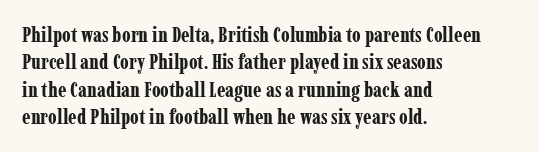
{"italic": "no", "bold": "yes", "underline": "no", "align": "left", "line_spacing": "normal", "line_spacing_ratio": 1.3, "letter_spacing": "normal", "letter_spacing_em": 0.0, "glyph_px": 21}
